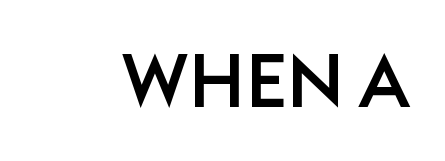
{"serif": "no", "italic": "no", "width": "normal", "stroke_contrast": "low", "x_height": "large", "monospaced": "no", "underline": "no", "letter_spacing": "normal", "letter_spacing_em": 0.0, "glyph_px": 75}
